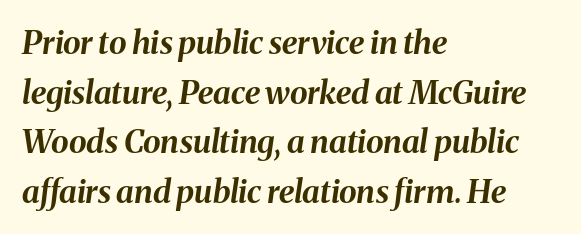
{"italic": "yes", "lean": "right", "slant_degrees": 8, "bold": "yes", "weight": "bold", "width": "normal", "stroke_contrast": "medium", "x_height": "medium", "monospaced": "no", "underline": "no", "align": "left", "line_spacing": "normal", "line_spacing_ratio": 1.55, "letter_spacing": "normal", "letter_spacing_em": 0.0, "glyph_px": 32}
